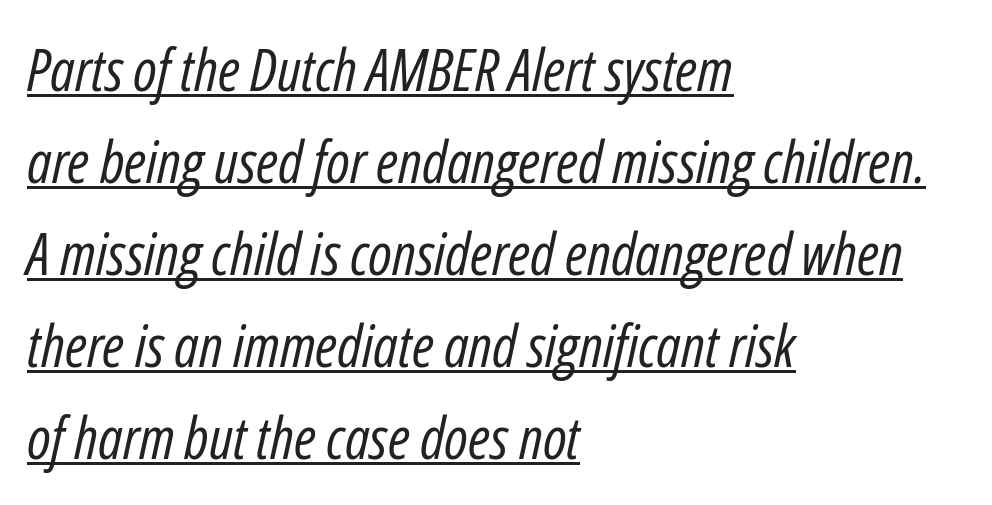
Tall strokes in this sample are angled rather than plumb. A continuous stroke trails under the words, as in a hyperlink. Words appear dense and cohesive because spacing is normal. Weight: in the light-to-regular range.
